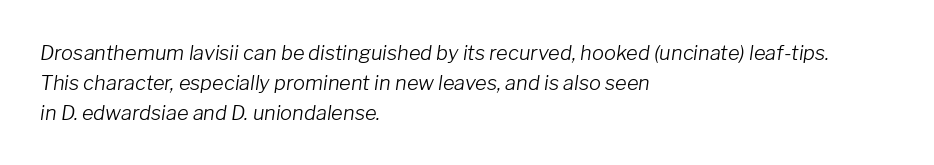
Is the block centered? No — it sits flush against the left margin. These glyphs show unthickened strokes, regular width or finer. In terms of letterspacing, this is plain default setting. The foot of each line stays bare and open. The designer left line spacing at the default.
